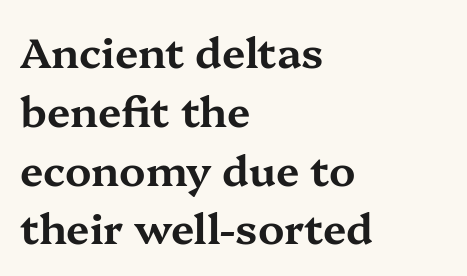
The image shows 42 px wide serif type, upright; set left-aligned, normal line spacing (1.4x), normal letter spacing, not underlined; medium stroke contrast and a medium x-height.
